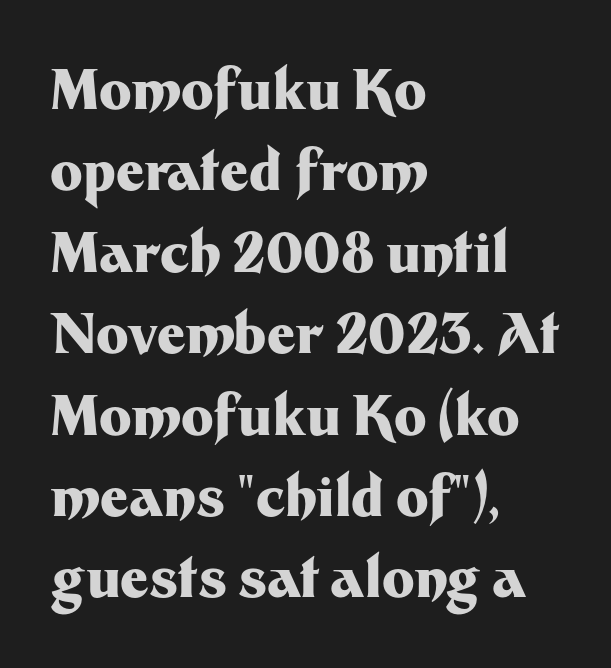
These lines are set flush left with a ragged right edge. The sample has been set heavy, in full bold. A sans-serif font was chosen for this passage. Think of a printed novel: that variable character pitch is what you see here. The specimen omits any rule beneath the text block's lines.
